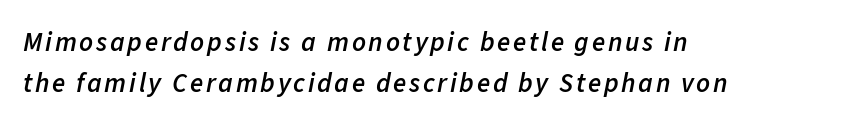
Visually the block forms a straight wall on the left and a jagged coastline on the right. Whoever set this chose a conventional vertical rhythm. This sample uses an oblique cut, with every glyph tilted off the vertical. Moderately thickened strokes mark this as semibold type. Beneath every word, the page is bare.
